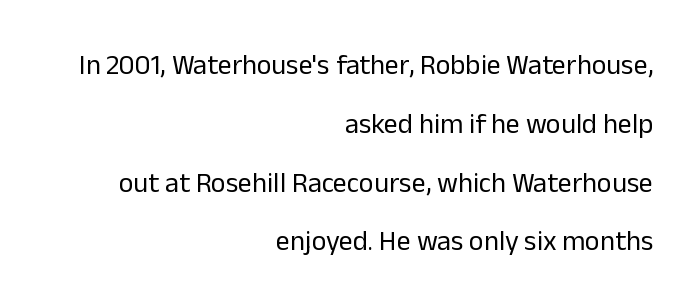
Q: Is the text bold? A: No.
Q: Is the text italic (slanted)? A: No, it is upright.
Q: Is the typeface a serif or a sans-serif typeface? A: Sans-serif.
Q: Is the text underlined? A: No.
Q: How is the paragraph aligned? A: Right-aligned.
Q: Is the spacing between letters normal or unusually wide? A: Normal.
Q: Is the spacing between lines tight, normal or loose? A: Loose.
Q: Width (condensed, normal, or wide)? A: Normal.
Q: Stroke contrast? A: Low.
Q: x-height? A: Medium.
Q: Monospaced? A: No.
